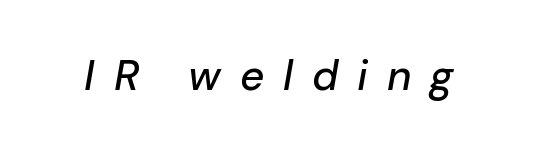
Note the varied advance widths — an 'i' is clearly narrower than an 'm'. The baseline area is clear. Slant detected: the letters are inclined. These lines have a slow, spaced-out rhythm from letter to letter.
